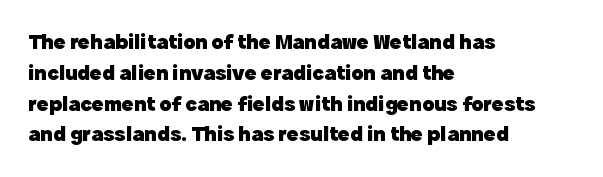
No italicization has been applied; the sample stays upright. The line-height multiplier appears to be the usual default. The face used here has the dense, thick strokes of a bold. Clear beneath every line of the passage. Each word holds together tightly as a unit, with standard inter-letter gaps. The typesetter chose a ragged-right arrangement here.
